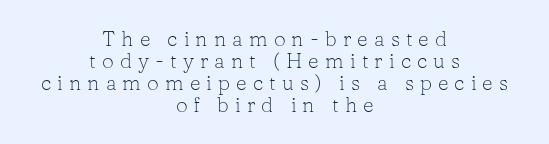
{"italic": "no", "bold": "no", "underline": "no", "align": "center", "line_spacing": "tight", "line_spacing_ratio": 1.05, "letter_spacing": "wide", "letter_spacing_em": 0.29, "glyph_px": 21}
